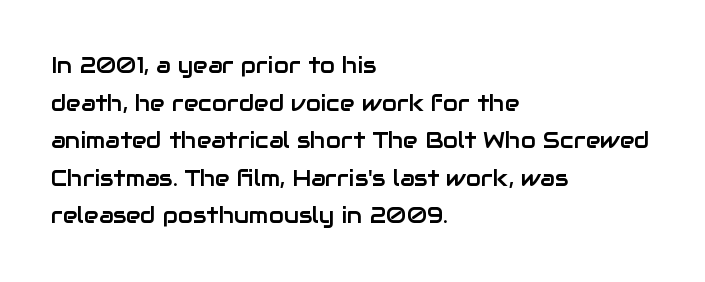
Plain, unruled lines of type. Caption: standard tracking, unaltered. These lines are set flush left with a ragged right edge. Nope, not italic — everything's standing straight.
